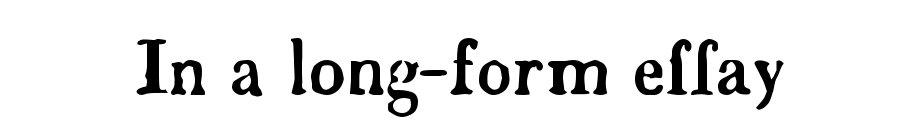
Any mark beneath the type? The region is blank. Which margin do the lines hug? Neither — every line sits in the middle. The letters carry serifs — small finishing strokes at the ends of their stems. Caption: standard tracking, unaltered. The rendering uses natural spacing where letterforms have individual widths.
